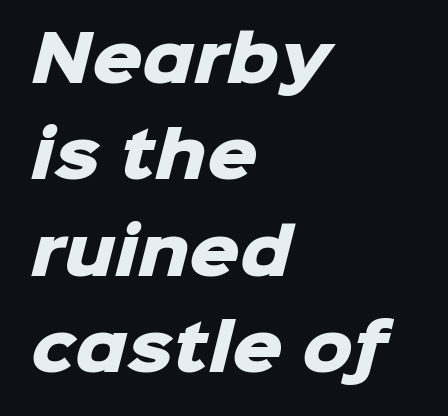
Proportional: the letters do not fall into vertical columns. Does the type have serifs? No, each stem ends abruptly. A student would call this left alignment; a typographer would say flush left, rag right. The space between consecutive lines is moderate.
